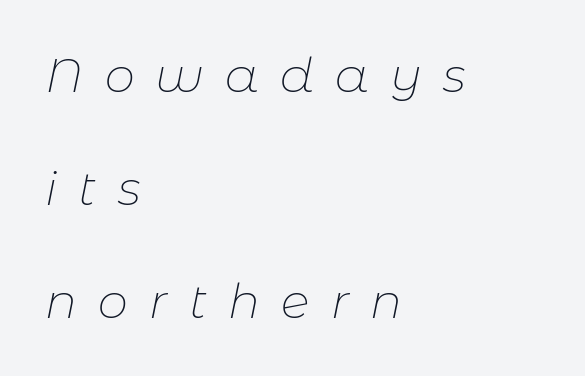
The image shows 48 px thin type, italic (leaning right); set left-aligned, loose line spacing (2.35x), unusually wide letter spacing (+0.44 em), not underlined; low stroke contrast and a medium x-height.
